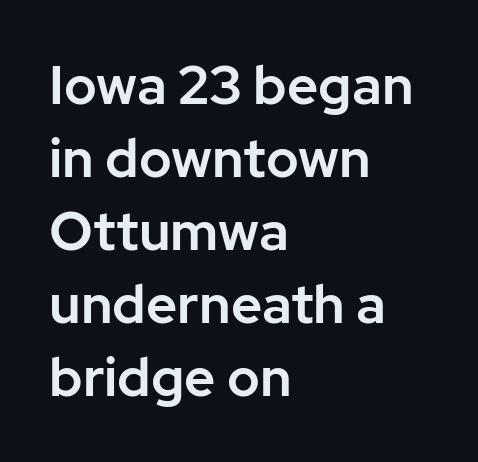
{"serif": "no", "italic": "no", "width": "normal", "stroke_contrast": "low", "x_height": "medium", "monospaced": "no", "underline": "no", "align": "left", "line_spacing": "normal", "line_spacing_ratio": 1.35, "letter_spacing": "normal", "letter_spacing_em": 0.0, "glyph_px": 54}
